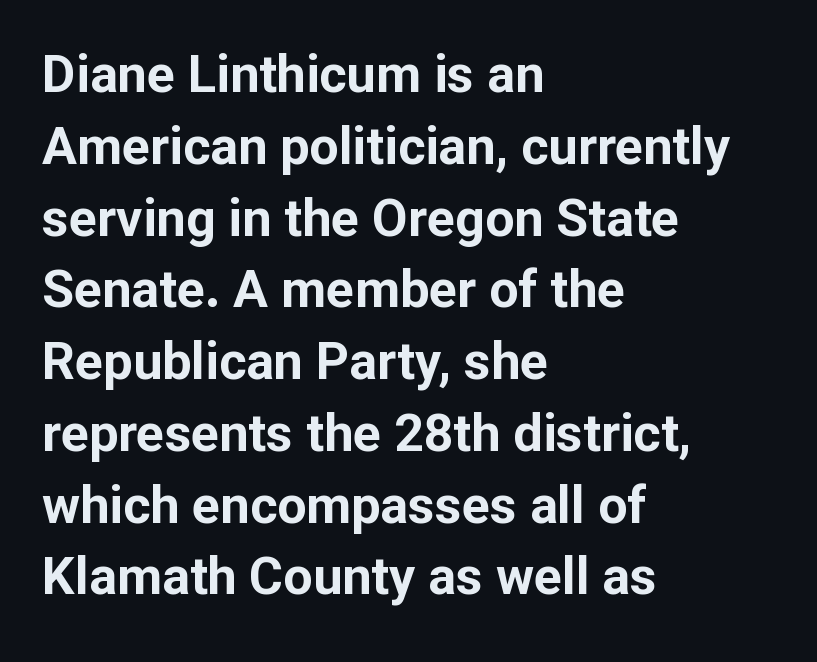
Q: Is the text bold? A: Yes.
Q: Is the text italic (slanted)? A: No, it is upright.
Q: Is the typeface a serif or a sans-serif typeface? A: Sans-serif.
Q: Is the text underlined? A: No.
Q: How is the paragraph aligned? A: Left-aligned.
Q: Is the spacing between letters normal or unusually wide? A: Normal.
Q: Is the spacing between lines tight, normal or loose? A: Normal.
Q: Width (condensed, normal, or wide)? A: Normal.
Q: Stroke contrast? A: Low.
Q: x-height? A: Medium.
Q: Monospaced? A: No.
